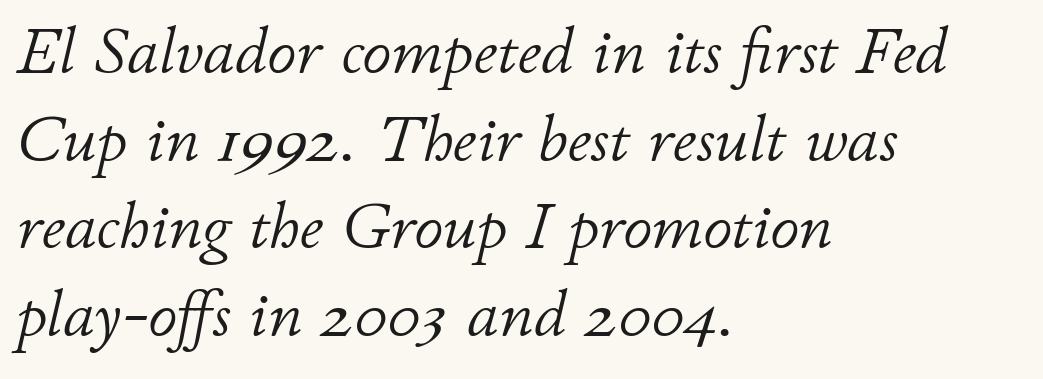
The image shows 65 px light type, italic (leaning right); set left-aligned, normal line spacing (1.35x), normal letter spacing, not underlined; low stroke contrast and a small x-height.
